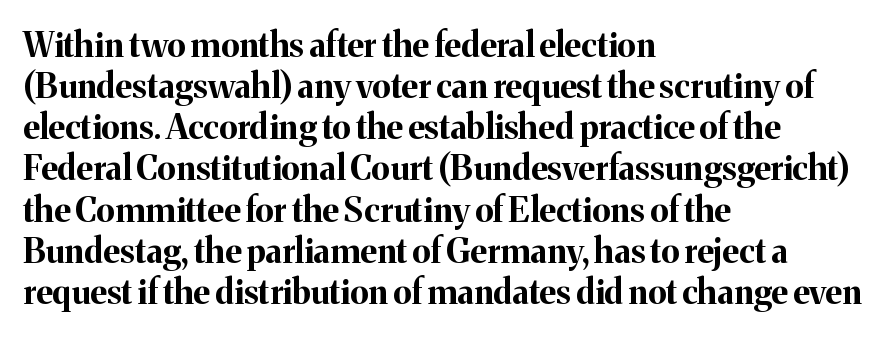
The image shows 34 px bold serif type, upright; set left-aligned, line spacing 1.21x, normal letter spacing, not underlined; medium stroke contrast and a medium x-height.
